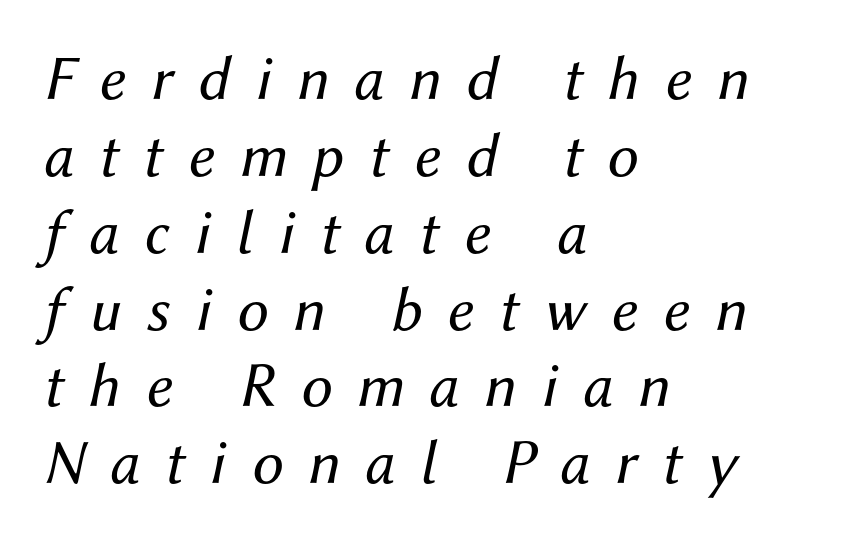
Q: Is the text bold? A: No.
Q: Is the text italic (slanted)? A: Yes, it leans right by about 12 degrees.
Q: Is the text underlined? A: No.
Q: How is the paragraph aligned? A: Left-aligned.
Q: Is the spacing between letters normal or unusually wide? A: Unusually wide.
Q: Width (condensed, normal, or wide)? A: Normal.
Q: Stroke contrast? A: Medium.
Q: x-height? A: Medium.
Q: Monospaced? A: No.
